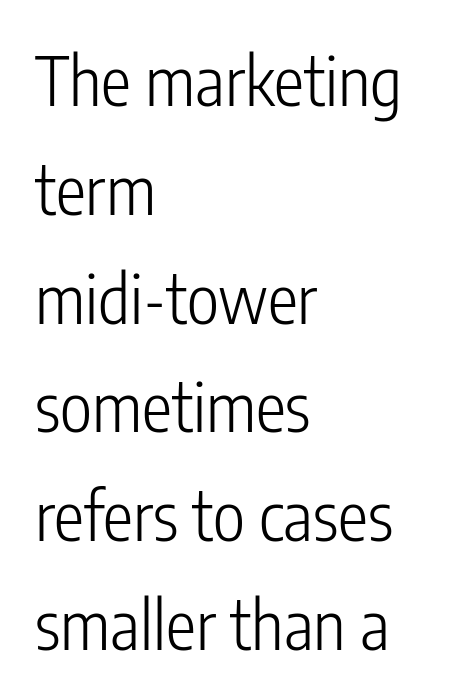
Type style note: lacks serifs. These lines keep a tight, regular rhythm from letter to letter. The block of text has a typical density, with ordinary space between rows. Lines of text with bare space underneath. You could not count columns in this text — the font is proportionally spaced.
